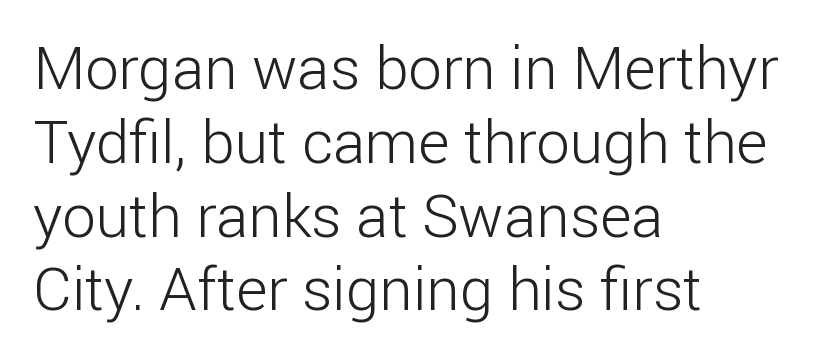
Q: Is the text bold? A: No.
Q: Is the text italic (slanted)? A: No, it is upright.
Q: Is the typeface a serif or a sans-serif typeface? A: Sans-serif.
Q: Is the text underlined? A: No.
Q: How is the paragraph aligned? A: Left-aligned.
Q: Is the spacing between letters normal or unusually wide? A: Normal.
Q: Width (condensed, normal, or wide)? A: Normal.
Q: Stroke contrast? A: Low.
Q: x-height? A: Medium.
Q: Monospaced? A: No.
